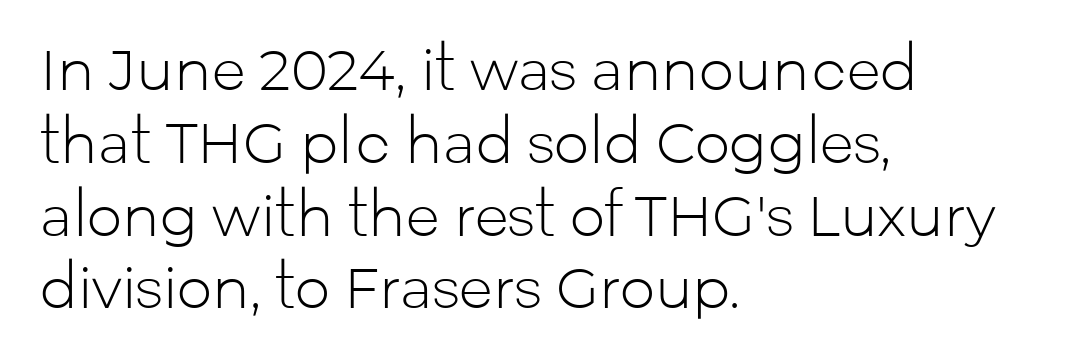
Q: Is the text bold? A: No.
Q: Is the text italic (slanted)? A: No, it is upright.
Q: Is the typeface a serif or a sans-serif typeface? A: Sans-serif.
Q: Is the text underlined? A: No.
Q: How is the paragraph aligned? A: Left-aligned.
Q: Is the spacing between letters normal or unusually wide? A: Normal.
Q: Is the spacing between lines tight, normal or loose? A: Normal.
Q: Width (condensed, normal, or wide)? A: Normal.
Q: Stroke contrast? A: Low.
Q: x-height? A: Medium.
Q: Monospaced? A: No.
